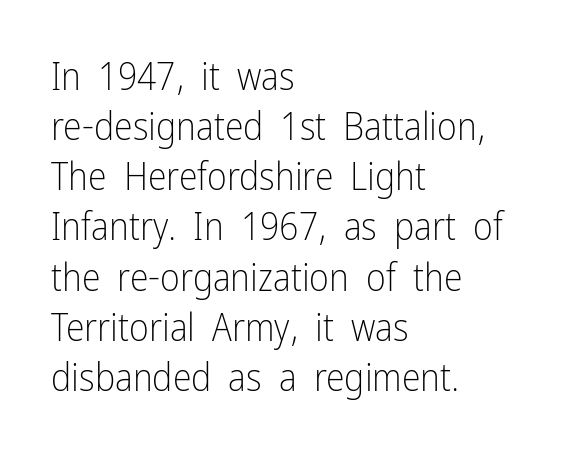
Q: Is the text bold? A: No.
Q: Is the text italic (slanted)? A: No, it is upright.
Q: Is the typeface a serif or a sans-serif typeface? A: Sans-serif.
Q: Is the text underlined? A: No.
Q: How is the paragraph aligned? A: Left-aligned.
Q: Is the spacing between letters normal or unusually wide? A: Normal.
Q: Is the spacing between lines tight, normal or loose? A: Normal.
Q: Width (condensed, normal, or wide)? A: Condensed.
Q: Stroke contrast? A: Low.
Q: x-height? A: Medium.
Q: Monospaced? A: No.
